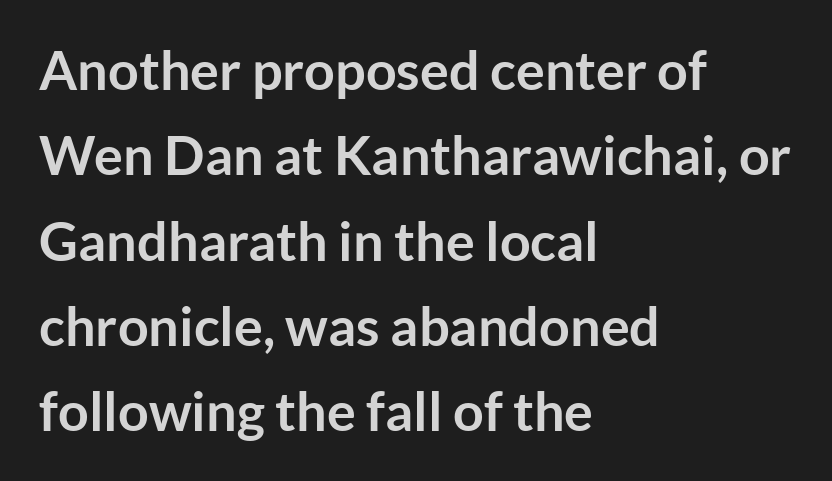
{"serif": "no", "italic": "no", "bold": "yes", "weight": "semibold", "width": "normal", "stroke_contrast": "low", "x_height": "medium", "monospaced": "no", "underline": "no", "align": "left", "line_spacing": "normal", "line_spacing_ratio": 1.58, "letter_spacing": "normal", "letter_spacing_em": 0.0, "glyph_px": 54}
